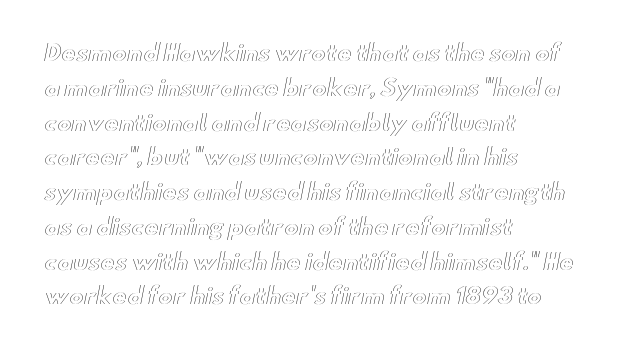
Q: Is the text italic (slanted)? A: Yes.
Q: Is the text underlined? A: No.
Q: How is the paragraph aligned? A: Left-aligned.
Q: Is the spacing between letters normal or unusually wide? A: Normal.
Q: Is the spacing between lines tight, normal or loose? A: Normal.
